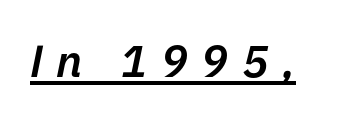
{"italic": "yes", "lean": "right", "slant_degrees": 11, "bold": "semi", "weight": "semibold", "width": "normal", "stroke_contrast": "low", "x_height": "medium", "monospaced": "no", "underline": "yes", "letter_spacing": "wide", "letter_spacing_em": 0.3, "glyph_px": 45}
